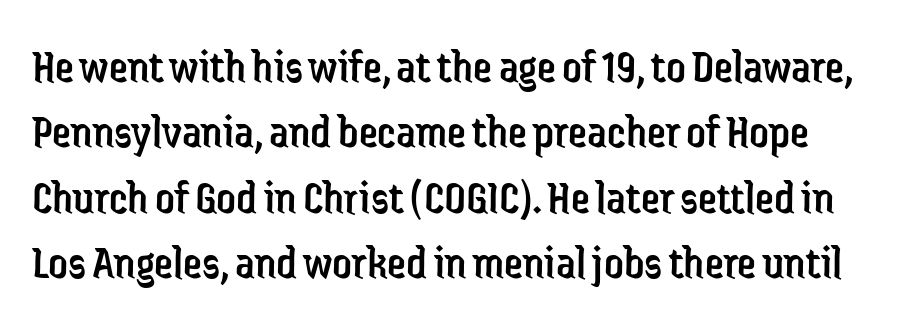
{"serif": "no", "italic": "no", "bold": "no", "weight": "regular", "width": "condensed", "stroke_contrast": "low", "x_height": "medium", "monospaced": "no", "underline": "no", "line_spacing": "normal", "line_spacing_ratio": 1.36, "letter_spacing": "normal", "letter_spacing_em": 0.0, "glyph_px": 48}
